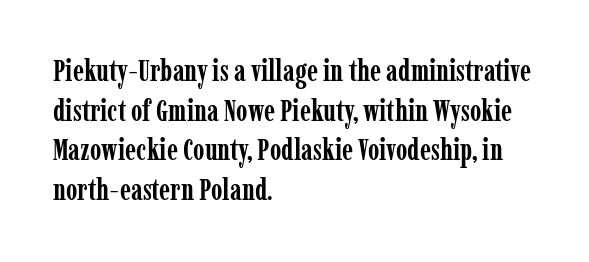
Q: Is the text bold? A: Yes.
Q: Is the text italic (slanted)? A: No, it is upright.
Q: Is the typeface a serif or a sans-serif typeface? A: Serif.
Q: Is the text underlined? A: No.
Q: How is the paragraph aligned? A: Left-aligned.
Q: Is the spacing between letters normal or unusually wide? A: Normal.
Q: Is the spacing between lines tight, normal or loose? A: Normal.
Q: Width (condensed, normal, or wide)? A: Condensed.
Q: Stroke contrast? A: Low.
Q: x-height? A: Medium.
Q: Monospaced? A: No.
